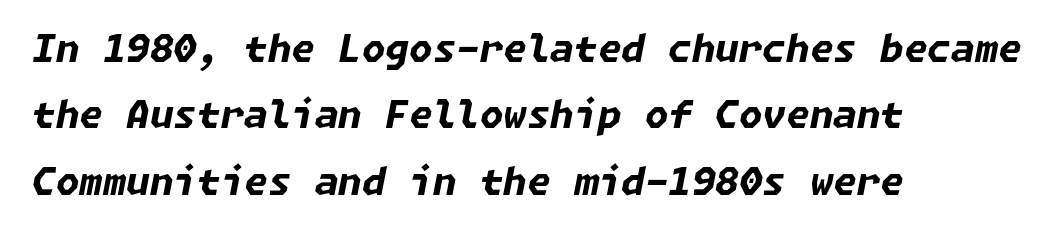
The face used here is rendered with its standard letterfit. Caption: bold face, heavy strokes. Unmarked baselines from the first word to the last. This rendering uses left alignment, leaving the right contour irregular. The letters are slanted; this is an italic face.
